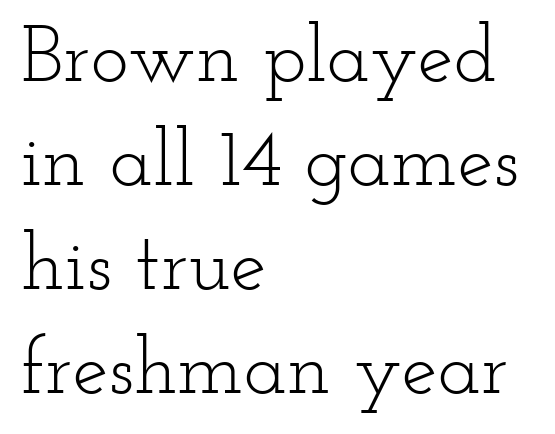
These lines keep a tight, regular rhythm from letter to letter. The axis of the letterforms is exactly vertical. Underline: absent. Stems here are at most as thick as an everyday book face. Each letter keeps its own natural width here, so spacing adapts to shape.
